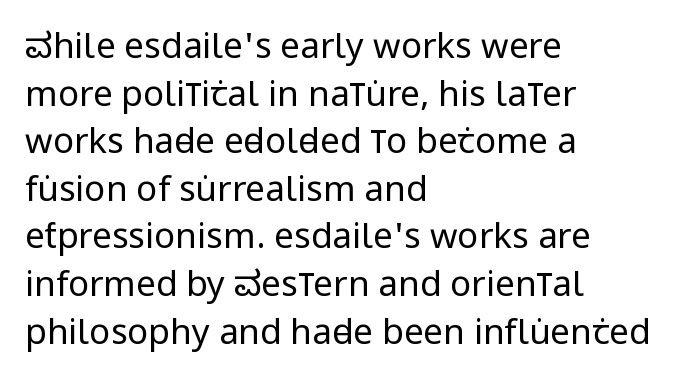
{"serif": "no", "italic": "no", "bold": "no", "weight": "regular", "width": "condensed", "stroke_contrast": "low", "x_height": "large", "monospaced": "no", "underline": "no", "align": "left", "line_spacing": "normal", "line_spacing_ratio": 1.36, "letter_spacing": "normal", "letter_spacing_em": 0.0, "glyph_px": 35}
